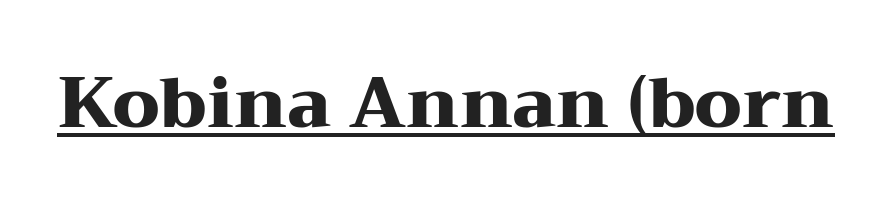
{"serif": "yes", "italic": "no", "bold": "yes", "weight": "heavy", "width": "wide", "stroke_contrast": "medium", "x_height": "medium", "monospaced": "no", "underline": "yes", "letter_spacing": "normal", "letter_spacing_em": 0.0, "glyph_px": 70}
